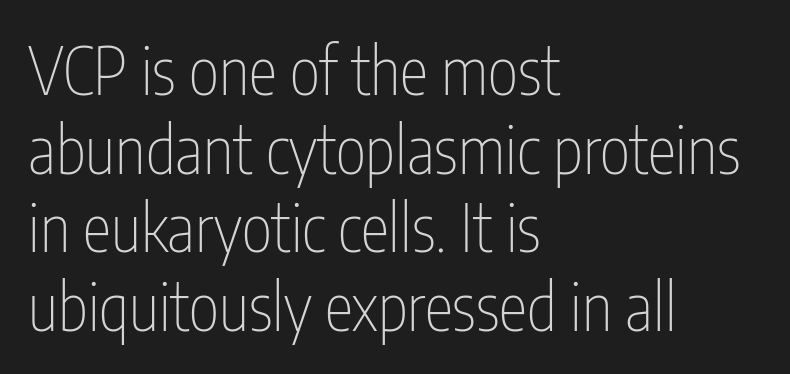
{"serif": "no", "italic": "no", "bold": "no", "weight": "thin", "width": "condensed", "stroke_contrast": "low", "x_height": "medium", "monospaced": "no", "underline": "no", "align": "left", "line_spacing_ratio": 1.21, "letter_spacing": "normal", "letter_spacing_em": 0.0, "glyph_px": 65}
